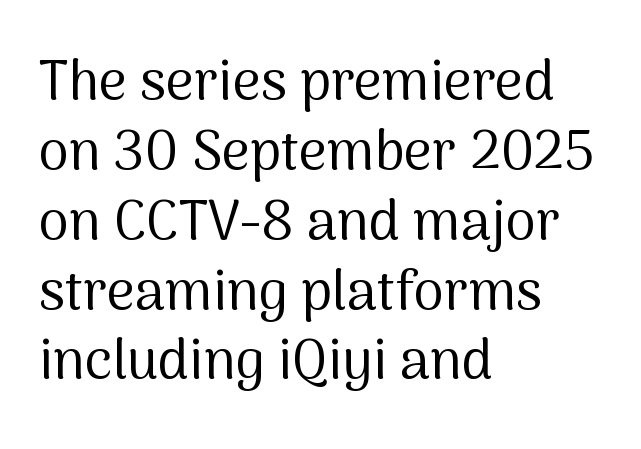
Q: Is the text bold? A: No.
Q: Is the text italic (slanted)? A: No, it is upright.
Q: Is the typeface a serif or a sans-serif typeface? A: Sans-serif.
Q: Is the text underlined? A: No.
Q: How is the paragraph aligned? A: Left-aligned.
Q: Is the spacing between letters normal or unusually wide? A: Normal.
Q: Is the spacing between lines tight, normal or loose? A: Normal.
Q: Width (condensed, normal, or wide)? A: Normal.
Q: Stroke contrast? A: Medium.
Q: x-height? A: Medium.
Q: Monospaced? A: No.
